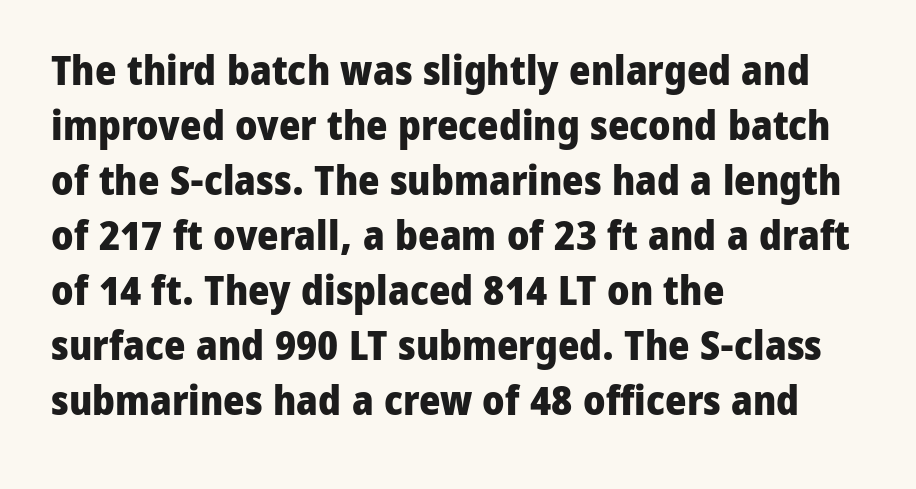
Q: Is the text bold? A: Yes.
Q: Is the text italic (slanted)? A: No, it is upright.
Q: Is the typeface a serif or a sans-serif typeface? A: Sans-serif.
Q: Is the text underlined? A: No.
Q: How is the paragraph aligned? A: Left-aligned.
Q: Is the spacing between letters normal or unusually wide? A: Normal.
Q: Is the spacing between lines tight, normal or loose? A: Normal.
Q: Width (condensed, normal, or wide)? A: Normal.
Q: Stroke contrast? A: Low.
Q: x-height? A: Medium.
Q: Monospaced? A: No.
